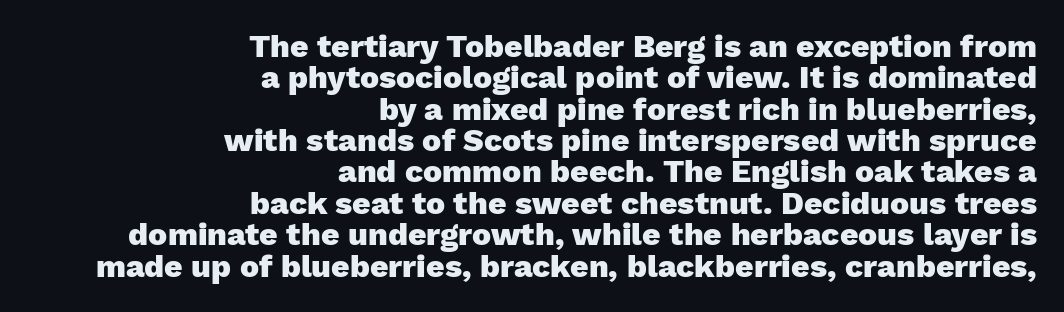
Q: Is the text bold? A: Yes.
Q: Is the text italic (slanted)? A: No, it is upright.
Q: Is the typeface a serif or a sans-serif typeface? A: Sans-serif.
Q: Is the text underlined? A: No.
Q: How is the paragraph aligned? A: Right-aligned.
Q: Is the spacing between letters normal or unusually wide? A: Normal.
Q: Is the spacing between lines tight, normal or loose? A: Tight.
Q: Width (condensed, normal, or wide)? A: Normal.
Q: Stroke contrast? A: Low.
Q: x-height? A: Medium.
Q: Monospaced? A: No.
